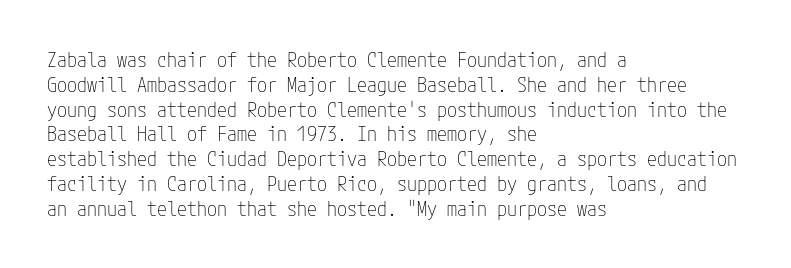
{"italic": "no", "bold": "no", "underline": "no", "align": "left", "line_spacing_ratio": 1.24, "letter_spacing": "normal", "letter_spacing_em": 0.0, "glyph_px": 20}
